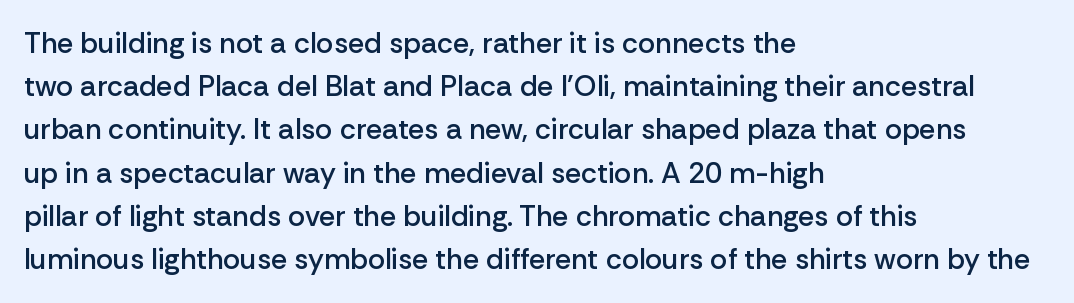
The image shows 29 px semibold sans-serif type, upright; set left-aligned, normal line spacing (1.49x), normal letter spacing, not underlined; low stroke contrast and a medium x-height.
